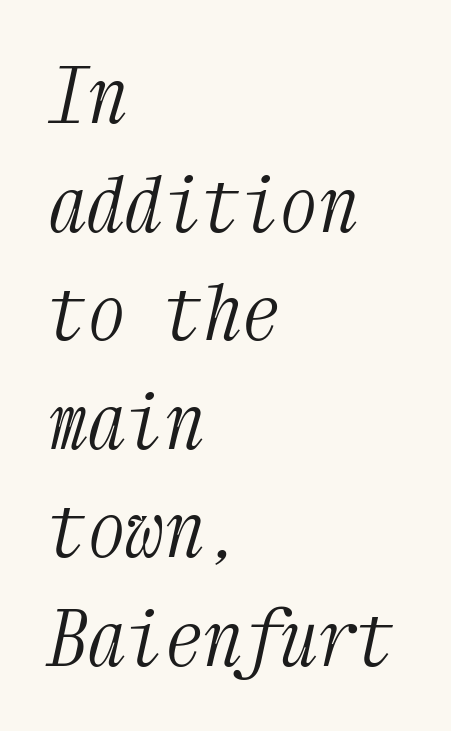
The image shows 77 px light, condensed serif type, italic (leaning right), monospaced; set left-aligned, normal line spacing (1.41x), normal letter spacing, not underlined; medium stroke contrast and a medium x-height.
